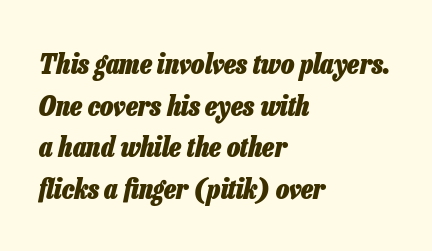
The image shows 28 px heavy, condensed type, italic (leaning right); set left-aligned, normal line spacing (1.49x), normal letter spacing, not underlined; low stroke contrast and a medium x-height.
